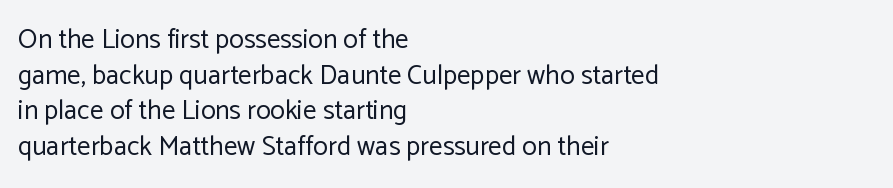
The image shows 27 px text type, upright; set left-aligned, normal line spacing (1.32x), normal letter spacing, not underlined.
